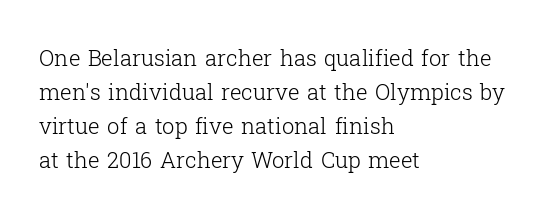
{"italic": "no", "bold": "no", "underline": "no", "align": "left", "line_spacing": "normal", "line_spacing_ratio": 1.55, "letter_spacing": "normal", "letter_spacing_em": 0.0, "glyph_px": 22}
